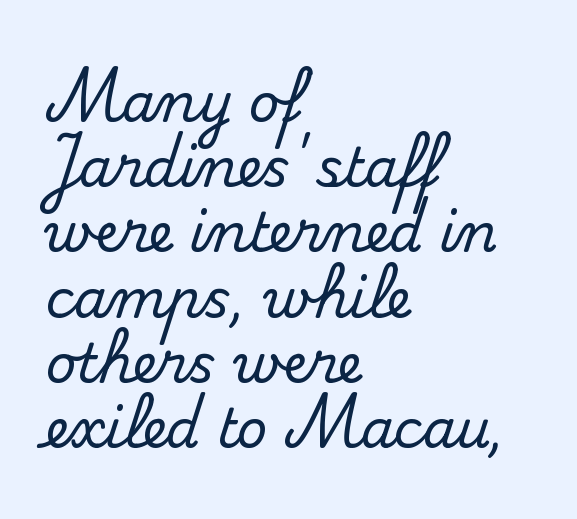
Plain, unruled lines of type. The passage shown has conventional tracking throughout.
